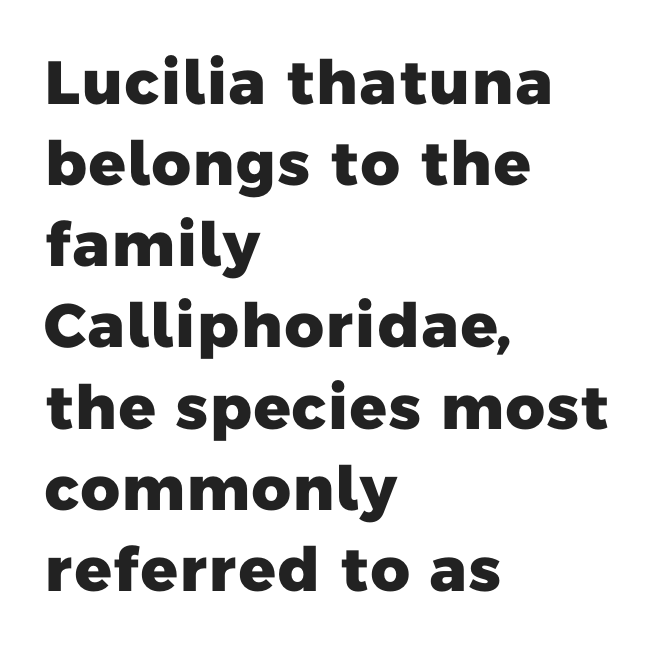
{"serif": "no", "bold": "yes", "weight": "heavy", "width": "normal", "stroke_contrast": "low", "x_height": "medium", "monospaced": "no", "underline": "no", "align": "left", "line_spacing": "normal", "line_spacing_ratio": 1.33, "letter_spacing": "normal", "letter_spacing_em": 0.0, "glyph_px": 61}
